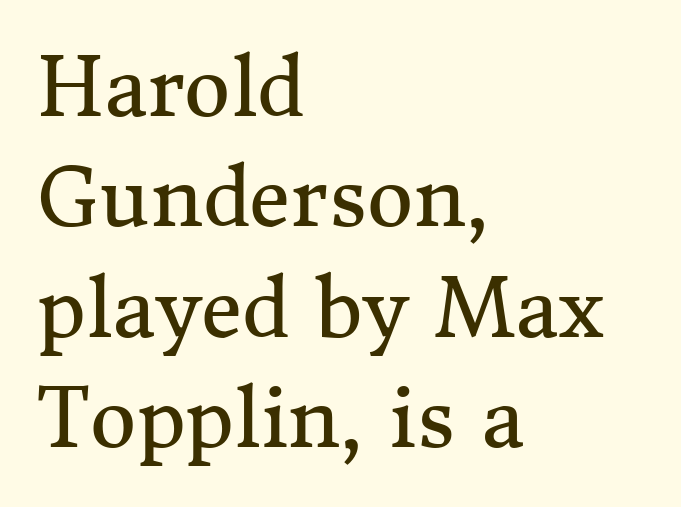
These lines sit exactly where default settings would place them. Do the characters align in a grid? No, the font is proportional. Type without underlining. Compared with a centered layout, this one pins lines to the left instead.
